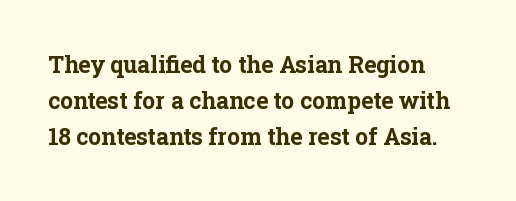
Notice how descenders clear the ascenders below comfortably — that's standard leading. The sample has been set heavy, in full bold. Italic? Not at all — the glyphs are vertical. A bare baseline throughout the passage. The rag falls on the right side of this text block. Inter-character spacing is left at the font's built-in metrics.
